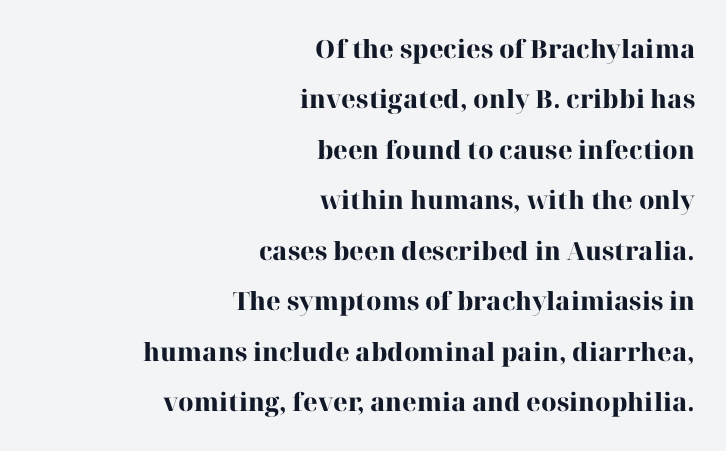
The sample has been set heavy, in full bold. Underlining? Definitely not there. Unlike italic type, these characters show no tilt at all. The paragraph has a hard right edge and a soft left edge.
